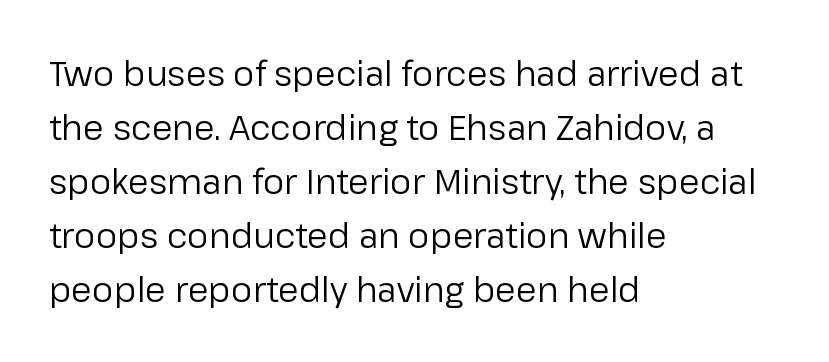
{"serif": "no", "italic": "no", "bold": "no", "weight": "regular", "width": "normal", "stroke_contrast": "low", "x_height": "medium", "monospaced": "no", "underline": "no", "align": "left", "line_spacing": "normal", "line_spacing_ratio": 1.59, "letter_spacing": "normal", "letter_spacing_em": 0.0, "glyph_px": 34}
